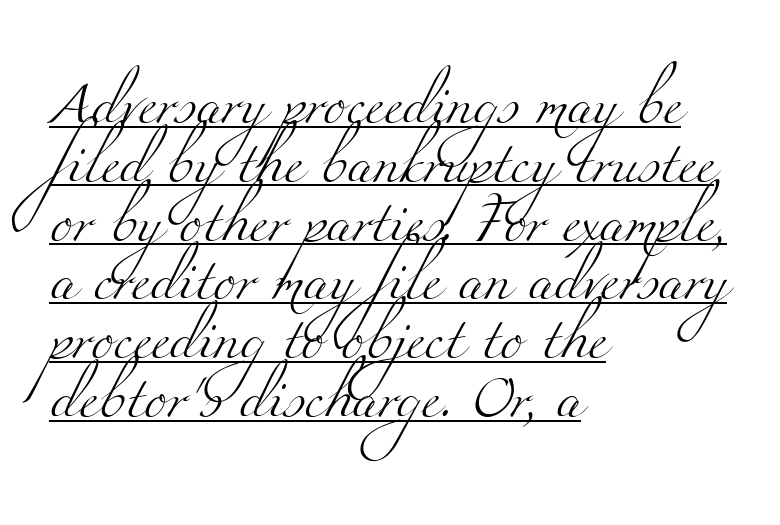
The image shows 42 px light, wide type; set left-aligned, normal line spacing (1.4x), normal letter spacing, underlined; medium stroke contrast and a small x-height.
